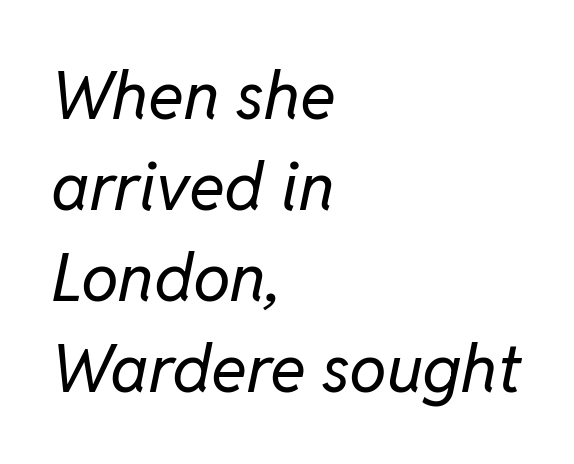
Q: Is the text bold? A: No.
Q: Is the text italic (slanted)? A: Yes, it leans right by about 11 degrees.
Q: Is the text underlined? A: No.
Q: How is the paragraph aligned? A: Left-aligned.
Q: Is the spacing between letters normal or unusually wide? A: Normal.
Q: Is the spacing between lines tight, normal or loose? A: Normal.
Q: Width (condensed, normal, or wide)? A: Normal.
Q: Stroke contrast? A: Low.
Q: x-height? A: Medium.
Q: Monospaced? A: No.
